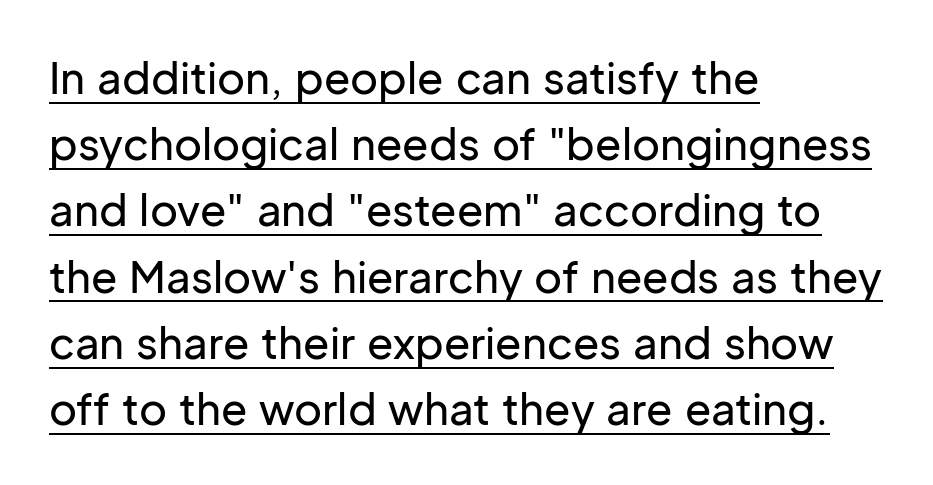
The image shows 43 px sans-serif type, upright; set left-aligned, normal line spacing (1.54x), normal letter spacing, underlined; low stroke contrast and a medium x-height.
